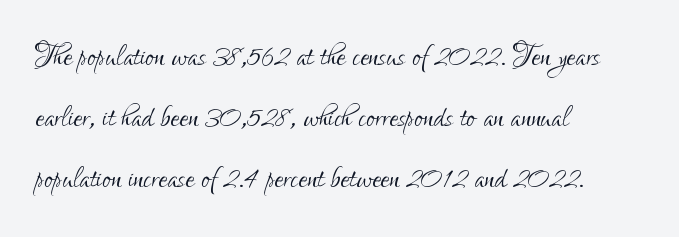
{"serif": "no", "bold": "no", "weight": "light", "width": "condensed", "stroke_contrast": "low", "x_height": "small", "monospaced": "no", "underline": "no", "align": "left", "line_spacing": "normal", "line_spacing_ratio": 1.56, "letter_spacing": "normal", "letter_spacing_em": 0.0, "glyph_px": 39}
